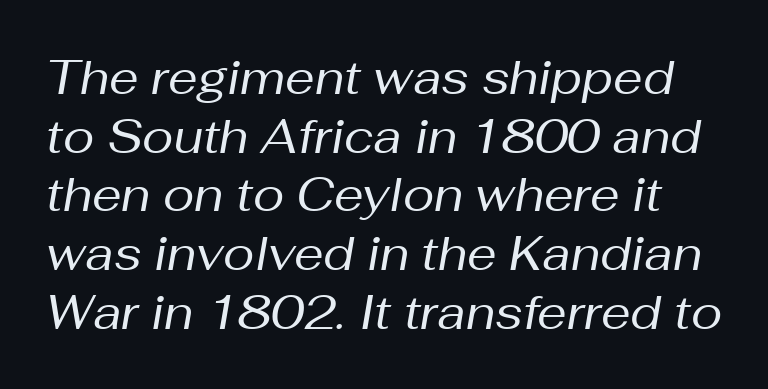
The image shows 47 px regular-weight type, italic (leaning right); set normal line spacing (1.25x), normal letter spacing, not underlined; medium stroke contrast and a medium x-height.
